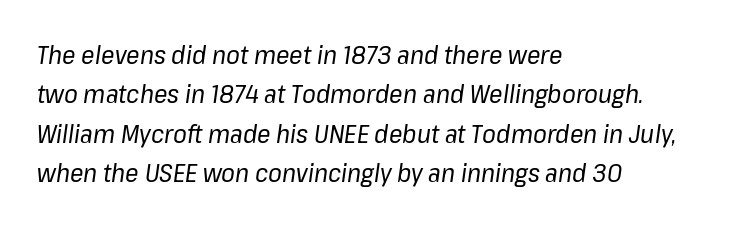
Q: Is the text bold? A: No.
Q: Is the text italic (slanted)? A: Yes, it leans right by about 8 degrees.
Q: Is the text underlined? A: No.
Q: How is the paragraph aligned? A: Left-aligned.
Q: Is the spacing between letters normal or unusually wide? A: Normal.
Q: Is the spacing between lines tight, normal or loose? A: Normal.
